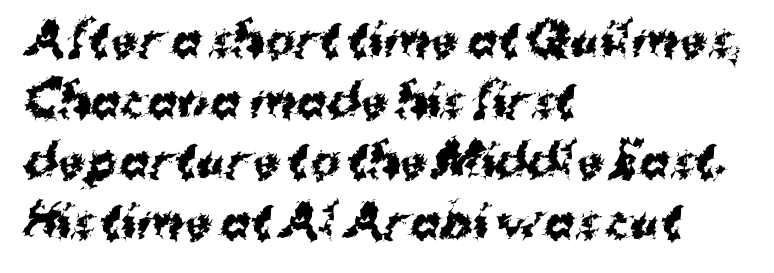
Visually the block forms a straight wall on the left and a jagged coastline on the right. Here the designer chose a conventional face with non-uniform glyph widths. Vertical spacing — default. A sans-serif font was chosen for this passage.
